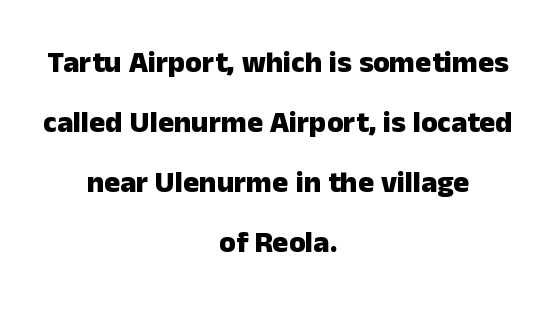
Q: Is the text bold? A: Yes.
Q: Is the text italic (slanted)? A: No, it is upright.
Q: Is the typeface a serif or a sans-serif typeface? A: Sans-serif.
Q: Is the text underlined? A: No.
Q: How is the paragraph aligned? A: Centered.
Q: Is the spacing between letters normal or unusually wide? A: Normal.
Q: Is the spacing between lines tight, normal or loose? A: Loose.
Q: Width (condensed, normal, or wide)? A: Normal.
Q: Stroke contrast? A: Low.
Q: x-height? A: Medium.
Q: Monospaced? A: No.
